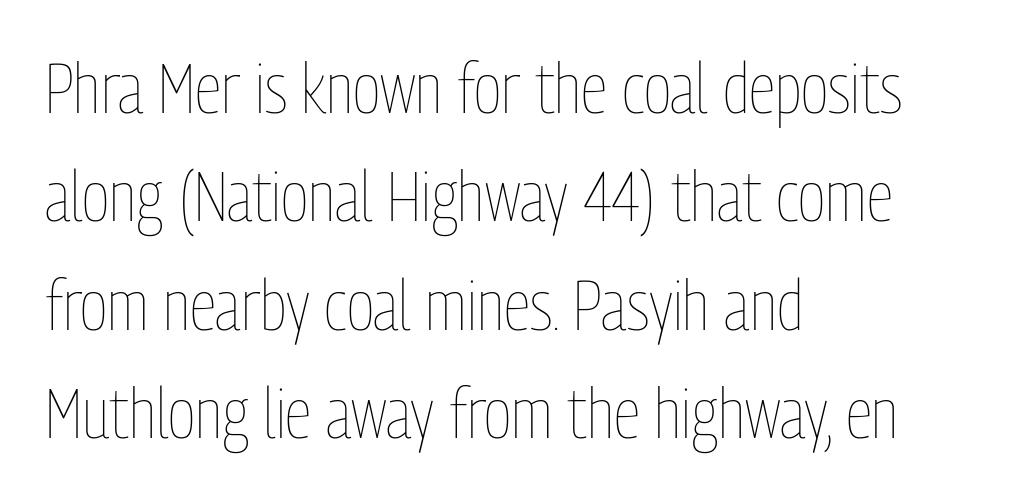
Is the letter spacing exaggerated? No — it looks like the ordinary default. These glyphs show unthickened strokes, regular width or finer. The letters advance in unequal steps, a hallmark of proportional type. Summary of vertical rhythm: regular, with standard interline spacing. Style check: upright. Check the space under the baseline: it is left empty.
